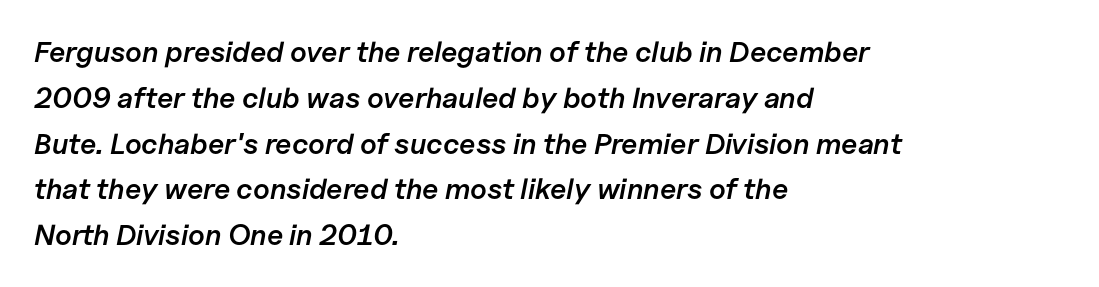
Descenders hang freely into open space. Notice how descenders clear the ascenders below comfortably — that's standard leading. Emphasis-style slanted type is in use. The strokes are fattened partway — semibold, not bold. Here the designer chose a conventional face with non-uniform glyph widths. Characters follow at the spacing the type designer built in.
